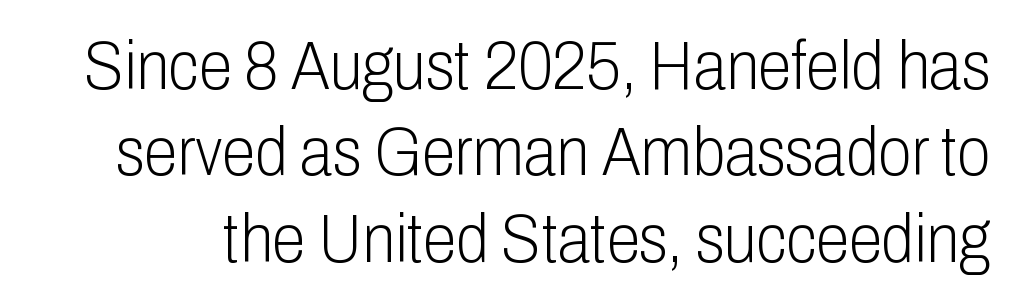
The image shows 68 px light, condensed sans-serif type, upright; set normal line spacing (1.27x), normal letter spacing, not underlined; low stroke contrast and a medium x-height.
